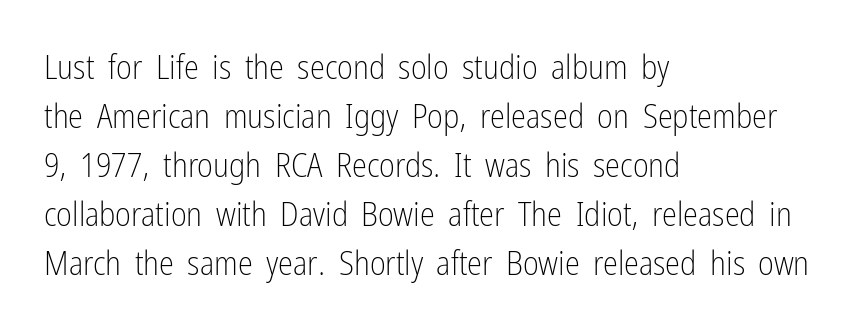
The image shows 34 px light, condensed sans-serif type, upright; set left-aligned, normal line spacing (1.44x), normal letter spacing, not underlined; low stroke contrast and a medium x-height.
